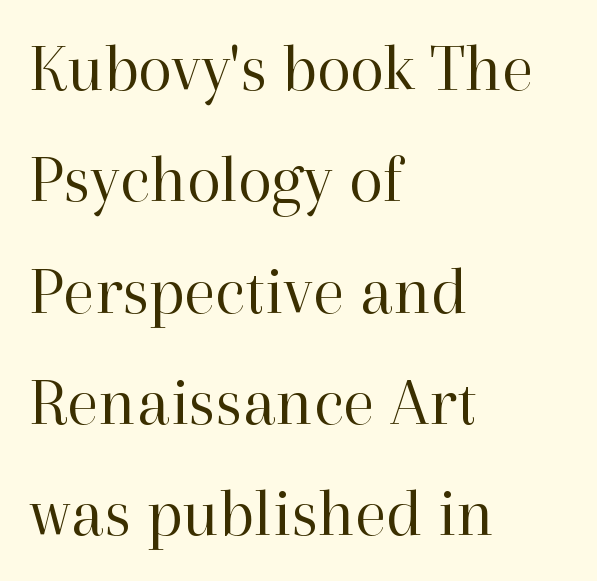
Q: Is the text bold? A: No.
Q: Is the text italic (slanted)? A: No, it is upright.
Q: Is the typeface a serif or a sans-serif typeface? A: Serif.
Q: Is the text underlined? A: No.
Q: How is the paragraph aligned? A: Left-aligned.
Q: Is the spacing between letters normal or unusually wide? A: Normal.
Q: Is the spacing between lines tight, normal or loose? A: Normal.
Q: Width (condensed, normal, or wide)? A: Normal.
Q: Stroke contrast? A: High.
Q: x-height? A: Medium.
Q: Monospaced? A: No.
